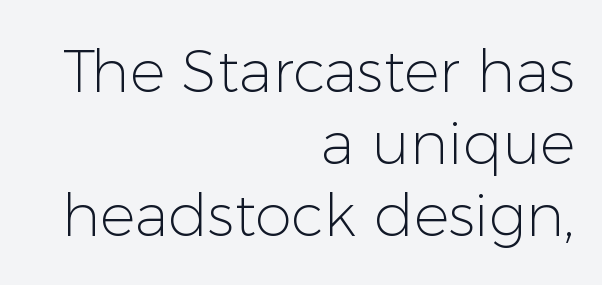
What kind of face is this? One without serifs — a sans. Has an underline been added? It has not. These lines stack with their right ends in a neat column. The passage shown is typed in a proportional face where columns would drift.
